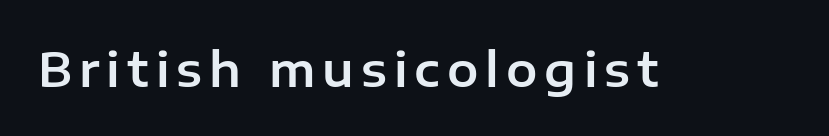
{"serif": "no", "italic": "no", "width": "normal", "stroke_contrast": "low", "x_height": "medium", "monospaced": "no", "underline": "no", "glyph_px": 47}
